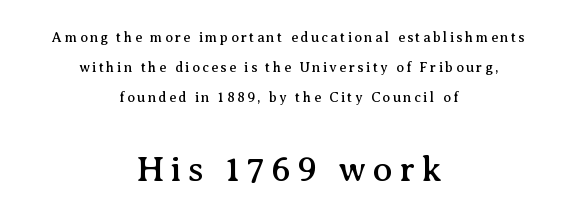
{"serif": "yes", "italic": "no", "width": "normal", "stroke_contrast": "medium", "x_height": "medium", "monospaced": "no", "underline": "no", "align": "center", "line_spacing": "loose", "line_spacing_ratio": 2.15, "larger_block": "second", "size_ratio": 2.57, "glyph_px": 36}
